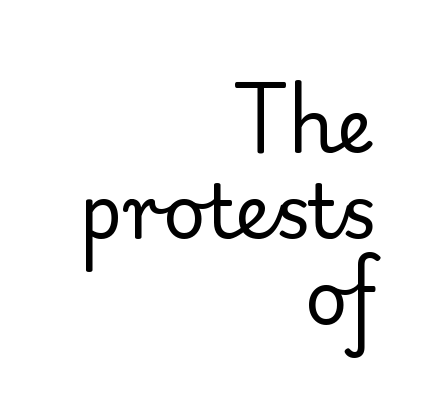
Q: Is the text bold? A: No.
Q: Is the text italic (slanted)? A: No, it is upright.
Q: Is the typeface a serif or a sans-serif typeface? A: Serif.
Q: Is the text underlined? A: No.
Q: How is the paragraph aligned? A: Right-aligned.
Q: Is the spacing between letters normal or unusually wide? A: Normal.
Q: Width (condensed, normal, or wide)? A: Normal.
Q: Stroke contrast? A: Low.
Q: x-height? A: Small.
Q: Monospaced? A: No.
